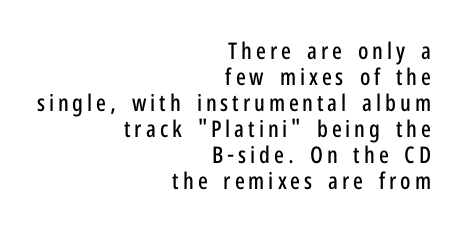
Q: Is the text italic (slanted)? A: No, it is upright.
Q: Is the text underlined? A: No.
Q: How is the paragraph aligned? A: Right-aligned.
Q: Is the spacing between lines tight, normal or loose? A: Tight.
